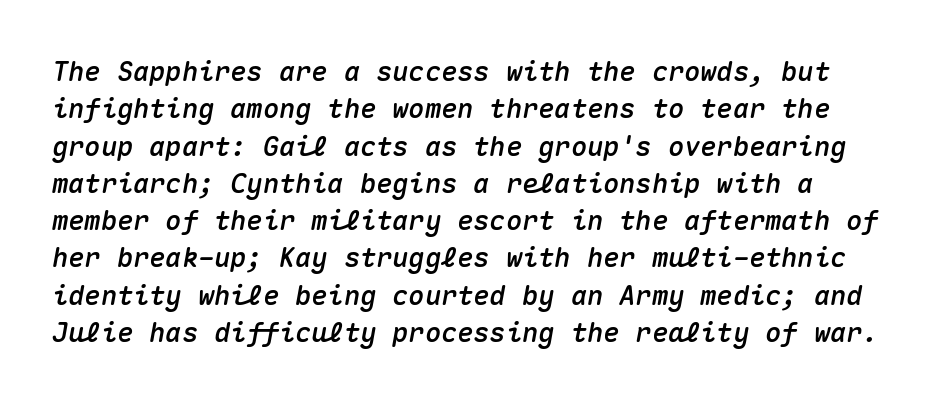
The image shows 27 px text type, italic (leaning right); set normal line spacing (1.38x), normal letter spacing, not underlined.
